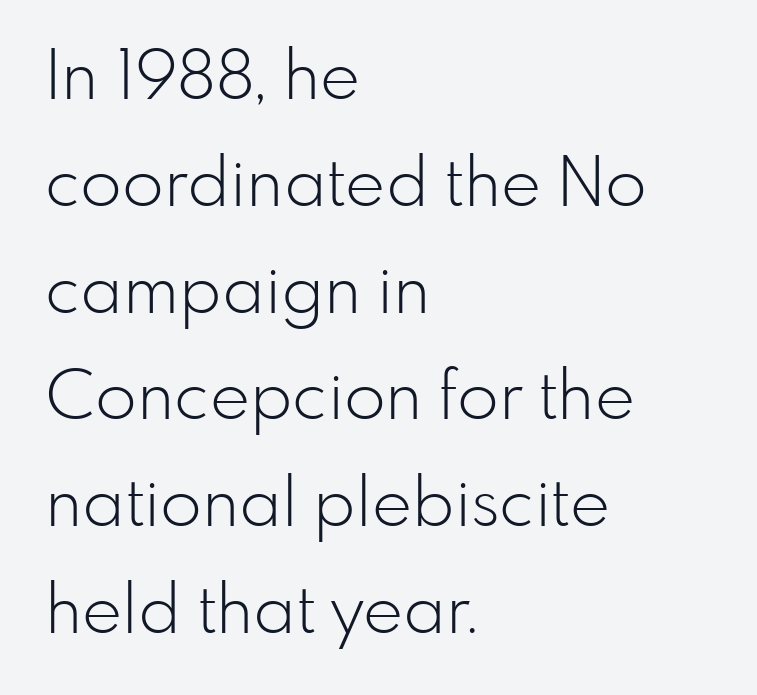
{"serif": "no", "italic": "no", "bold": "no", "weight": "light", "width": "normal", "stroke_contrast": "low", "x_height": "small", "monospaced": "no", "underline": "no", "align": "left", "line_spacing": "normal", "line_spacing_ratio": 1.57, "letter_spacing": "normal", "letter_spacing_em": 0.0, "glyph_px": 68}
